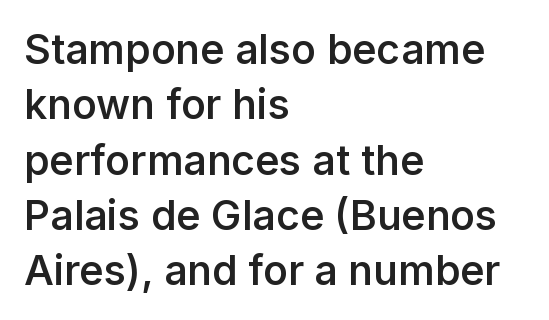
{"serif": "no", "italic": "no", "bold": "semi", "weight": "semibold", "width": "normal", "stroke_contrast": "low", "x_height": "medium", "monospaced": "no", "underline": "no", "align": "left", "line_spacing": "normal", "line_spacing_ratio": 1.35, "letter_spacing": "normal", "letter_spacing_em": 0.0, "glyph_px": 41}
